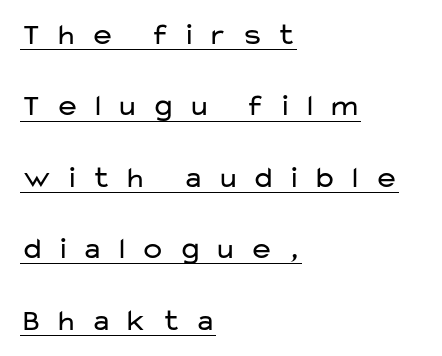
Glance below the letters and you will spot a drawn line. Is the type heavy? It reads as light-to-regular instead. Do the characters align in a grid? No, the font is proportional. These lines are set flush left with a ragged right edge. Classification — sans serif.
